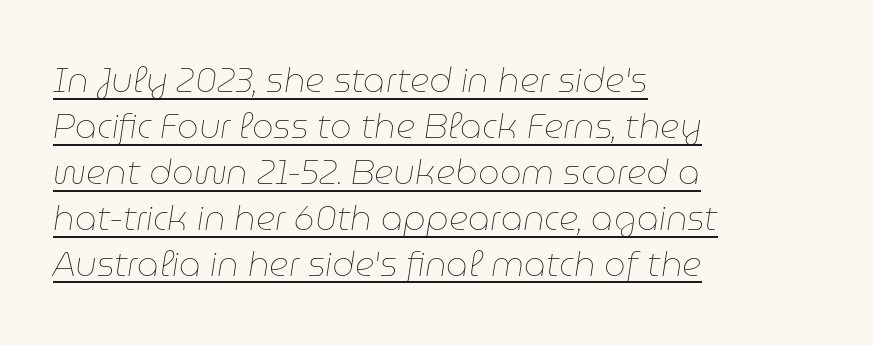
The image shows 34 px thin type, italic (leaning right); set left-aligned, normal line spacing (1.35x), normal letter spacing, underlined; low stroke contrast and a medium x-height.
